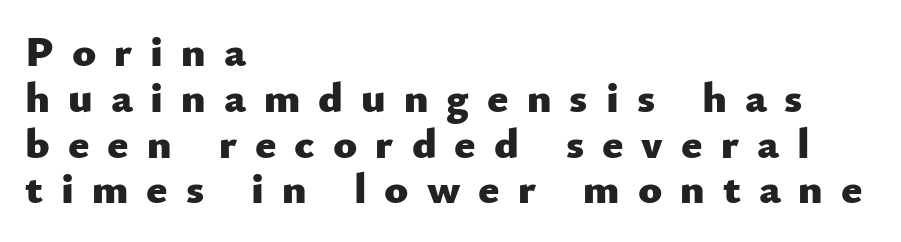
{"serif": "no", "italic": "no", "bold": "yes", "weight": "heavy", "width": "normal", "stroke_contrast": "low", "x_height": "small", "monospaced": "no", "underline": "no", "align": "left", "line_spacing": "tight", "line_spacing_ratio": 1.04, "letter_spacing": "wide", "letter_spacing_em": 0.41, "glyph_px": 44}
